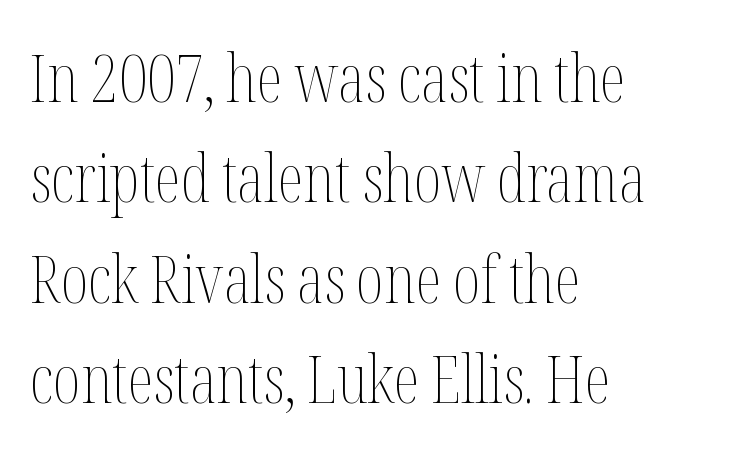
{"italic": "no", "bold": "no", "weight": "thin", "width": "condensed", "stroke_contrast": "medium", "x_height": "medium", "monospaced": "no", "underline": "no", "align": "left", "line_spacing": "normal", "line_spacing_ratio": 1.5, "letter_spacing": "normal", "letter_spacing_em": 0.0, "glyph_px": 67}
